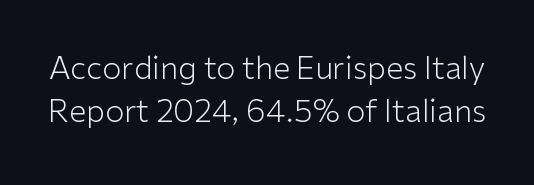
The zone under the glyphs is completely vacant. Character widths vary here, with narrow letters taking less room than wide ones. Is this a heavy cut? Hardly; it is regular or lighter. The letters sit at their default tracking, neither squeezed nor spread. Ascenders rise straight up at ninety degrees. Summary of vertical rhythm: regular, with standard interline spacing.
